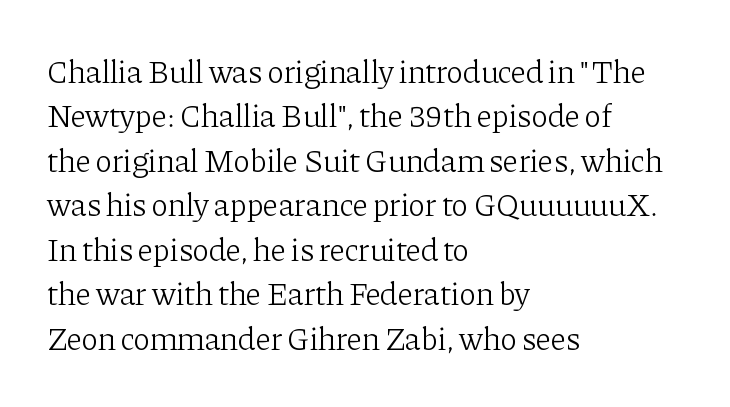
Weight: in the light-to-regular range. This sample has the flowing, uneven cadence of proportional lettering. Spacing between characters is what you'd get straight out of the box. Quick note: interline space is typical. Anything drawn beneath the words? Only blank space. Casual observation: everything's shoved over to the left.
